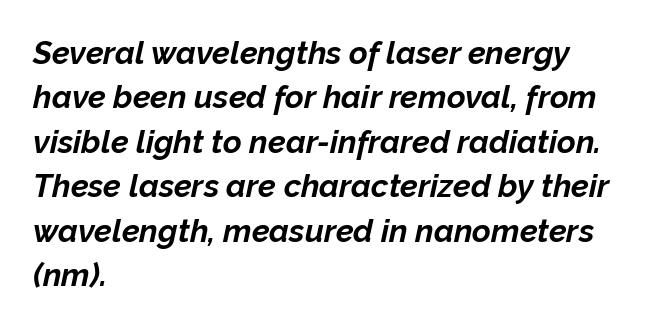
The image shows 32 px bold type, italic (leaning right); set left-aligned, normal line spacing (1.39x), normal letter spacing, not underlined; low stroke contrast and a medium x-height.
